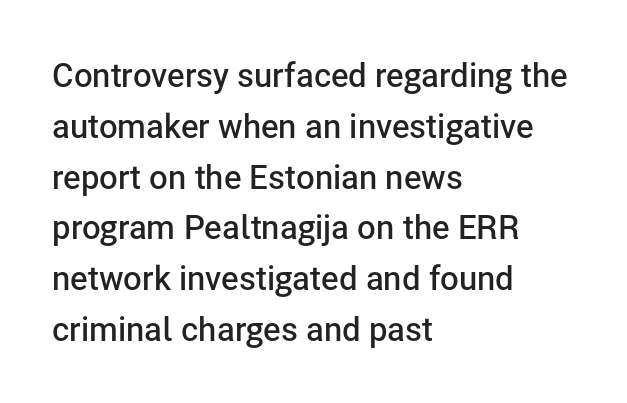
{"serif": "no", "italic": "no", "bold": "semi", "weight": "semibold", "width": "normal", "stroke_contrast": "low", "x_height": "medium", "monospaced": "no", "underline": "no", "align": "left", "line_spacing": "normal", "line_spacing_ratio": 1.54, "letter_spacing": "normal", "letter_spacing_em": 0.0, "glyph_px": 33}
